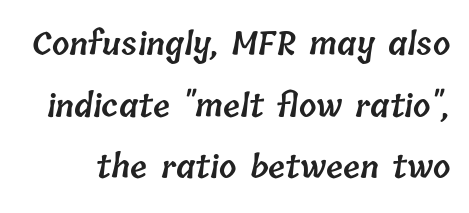
Q: Is the text bold? A: Semi-bold.
Q: Is the text underlined? A: No.
Q: Is the spacing between letters normal or unusually wide? A: Normal.
Q: Is the spacing between lines tight, normal or loose? A: Loose.
Q: Width (condensed, normal, or wide)? A: Normal.
Q: Stroke contrast? A: Low.
Q: x-height? A: Medium.
Q: Monospaced? A: No.
